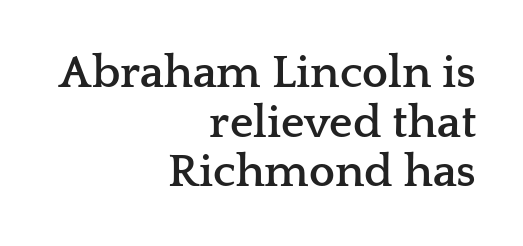
{"serif": "yes", "italic": "no", "bold": "yes", "weight": "semibold", "width": "wide", "stroke_contrast": "low", "x_height": "medium", "monospaced": "no", "underline": "no", "align": "right", "line_spacing": "tight", "line_spacing_ratio": 1.08, "letter_spacing": "normal", "letter_spacing_em": 0.0, "glyph_px": 46}
